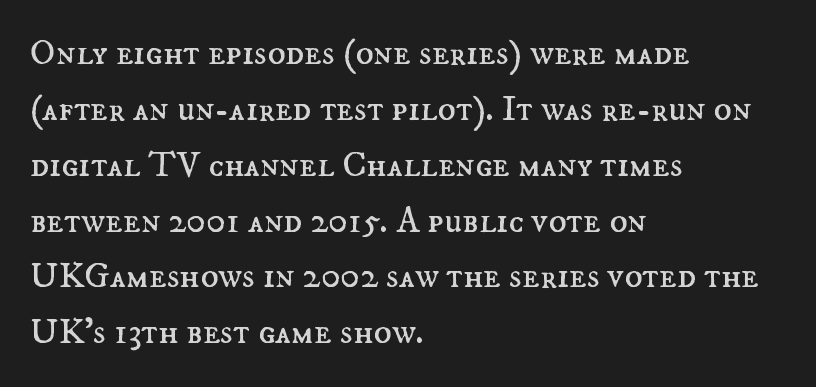
Successive baselines arrive at the customary interval. The typesetting does not lean heavy: it is not bold. Honestly, the letter spacing is just normal — you wouldn't notice it. The words here are not underlined. Varying glyph widths throughout — classic text-font behaviour. The rendering anchors every line to the left-hand side.
